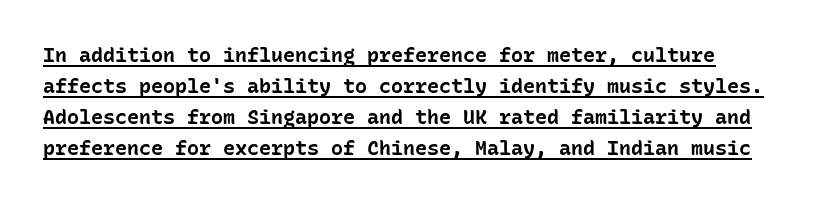
Q: Is the text bold? A: Yes.
Q: Is the text italic (slanted)? A: No, it is upright.
Q: Is the text underlined? A: Yes.
Q: Is the spacing between letters normal or unusually wide? A: Normal.
Q: Is the spacing between lines tight, normal or loose? A: Normal.
